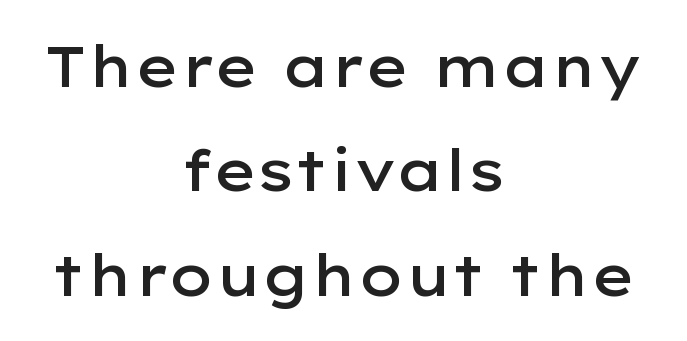
The image shows 57 px semibold, wide sans-serif type, upright; set centered, line spacing 1.83x, normal letter spacing, not underlined; low stroke contrast and a medium x-height.
